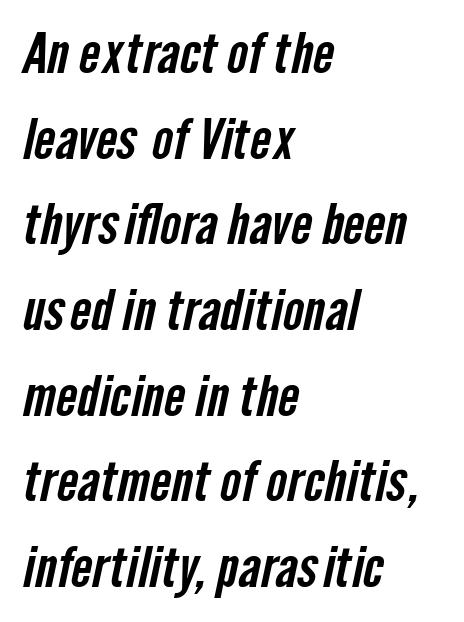
{"serif": "no", "width": "condensed", "stroke_contrast": "low", "x_height": "medium", "monospaced": "no", "underline": "no", "align": "left", "line_spacing": "normal", "line_spacing_ratio": 1.53, "letter_spacing": "normal", "letter_spacing_em": 0.0, "glyph_px": 56}
